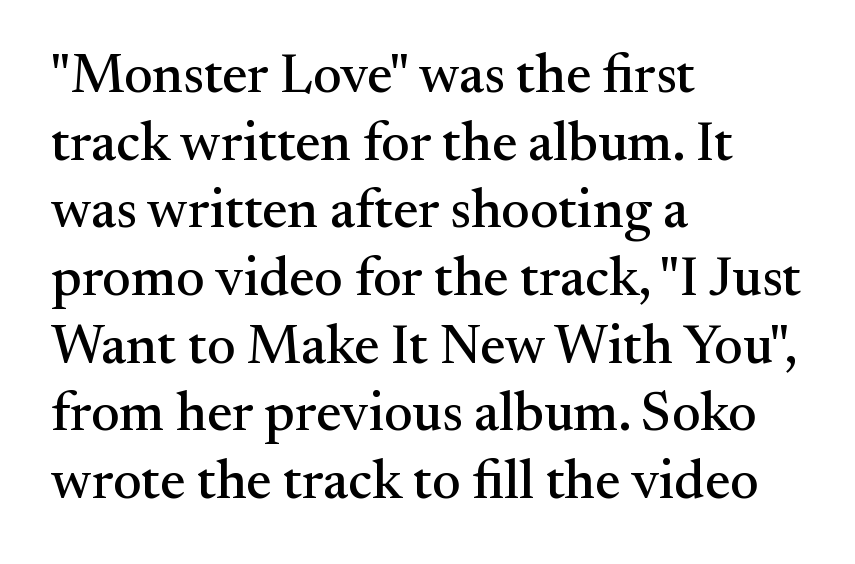
Q: Is the text italic (slanted)? A: No, it is upright.
Q: Is the typeface a serif or a sans-serif typeface? A: Serif.
Q: Is the text underlined? A: No.
Q: How is the paragraph aligned? A: Left-aligned.
Q: Is the spacing between letters normal or unusually wide? A: Normal.
Q: Width (condensed, normal, or wide)? A: Normal.
Q: Stroke contrast? A: Medium.
Q: x-height? A: Small.
Q: Monospaced? A: No.
